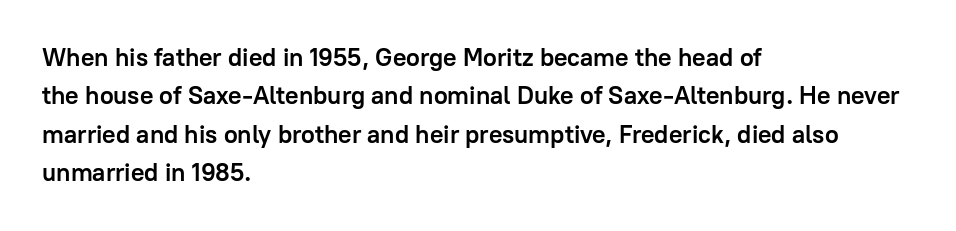
{"italic": "no", "bold": "yes", "underline": "no", "align": "left", "line_spacing": "normal", "line_spacing_ratio": 1.54, "letter_spacing": "normal", "letter_spacing_em": 0.0, "glyph_px": 25}
